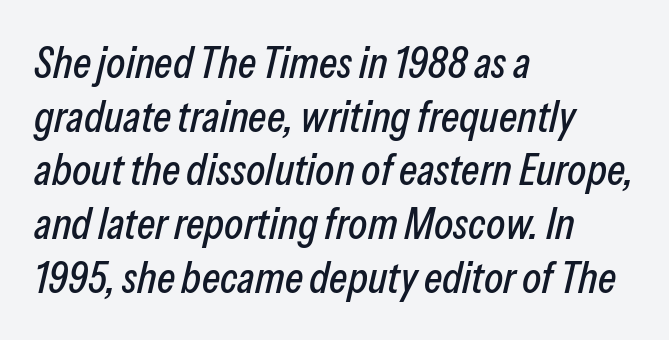
Q: Is the text italic (slanted)? A: Yes, it leans right by about 13 degrees.
Q: Is the text underlined? A: No.
Q: How is the paragraph aligned? A: Left-aligned.
Q: Is the spacing between letters normal or unusually wide? A: Normal.
Q: Width (condensed, normal, or wide)? A: Condensed.
Q: Stroke contrast? A: Low.
Q: x-height? A: Medium.
Q: Monospaced? A: No.
